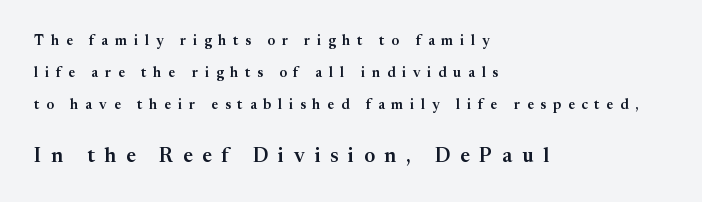
Left-aligned paragraph, ragged on the right. Leading is clearly above the norm, producing a sparse column. Caption: upper text group reduced, lower text group enlarged. Designer's note — italics off, roman on.
